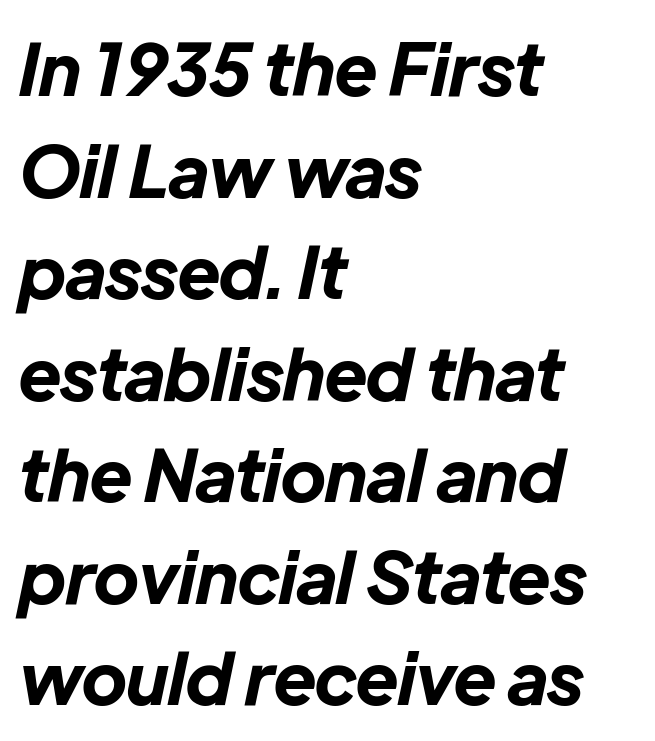
{"italic": "yes", "lean": "right", "slant_degrees": 12, "bold": "yes", "weight": "bold", "width": "normal", "stroke_contrast": "low", "x_height": "medium", "monospaced": "no", "underline": "no", "align": "left", "line_spacing": "normal", "line_spacing_ratio": 1.43, "letter_spacing": "normal", "letter_spacing_em": 0.0, "glyph_px": 71}
